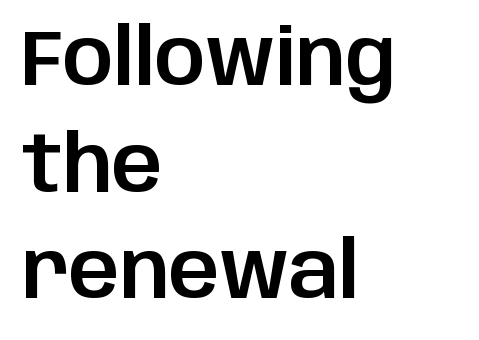
The image shows 79 px sans-serif type, upright; set left-aligned, normal line spacing (1.35x), normal letter spacing, not underlined; low stroke contrast and a large x-height.
